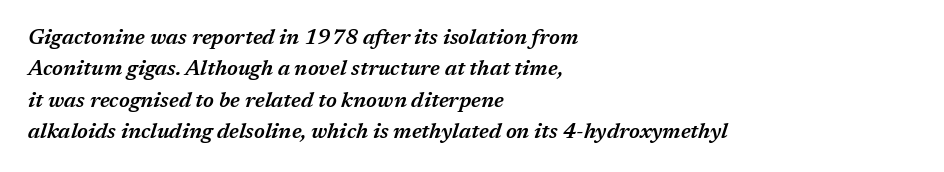
Q: Is the text bold? A: Semi-bold.
Q: Is the text italic (slanted)? A: Yes, it leans right by about 17 degrees.
Q: Is the text underlined? A: No.
Q: How is the paragraph aligned? A: Left-aligned.
Q: Is the spacing between letters normal or unusually wide? A: Normal.
Q: Is the spacing between lines tight, normal or loose? A: Normal.
